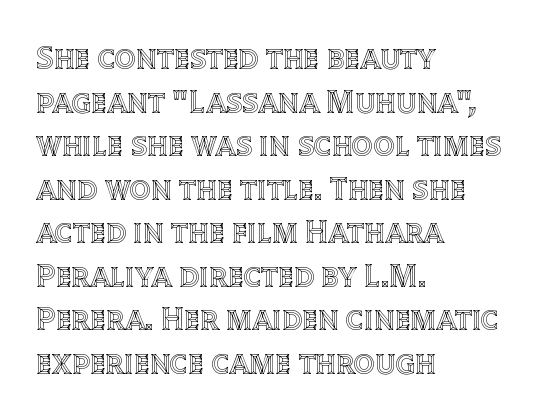
Letter spacing: default. These lines were composed using upright roman letters. Reading down the block, your eye returns to a fixed left position each line. Is this a fixed-width face? No — the glyphs have proportional, varying widths. The glyphs are unaccompanied by any horizontal stroke below them.
